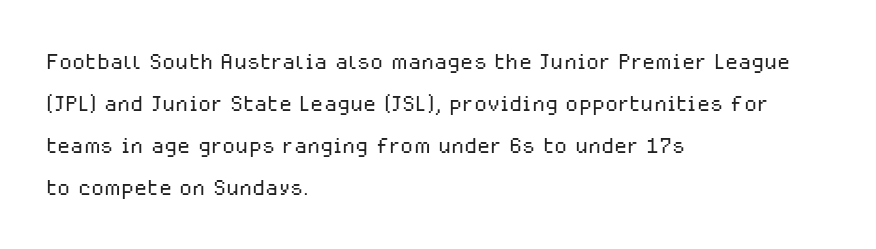
The image shows 30 px light sans-serif type, upright; set left-aligned, normal line spacing (1.4x), normal letter spacing, not underlined; low stroke contrast and a medium x-height.
